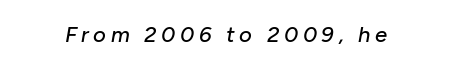
Q: Is the text italic (slanted)? A: Yes, it leans right by about 10 degrees.
Q: Is the text underlined? A: No.
Q: Is the spacing between letters normal or unusually wide? A: Unusually wide.
